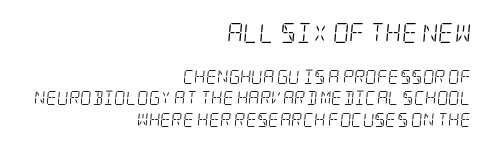
The passage is arranged like a letterhead date or caption credit — flush right. The tracking reads as untouched default to a designer's eye. The glyphs are unaccompanied by any horizontal stroke below them. Reading down the column, the eye jumps a familiar distance to each next line. If you squint, the top block still reads clearly — it's the larger of the two.
